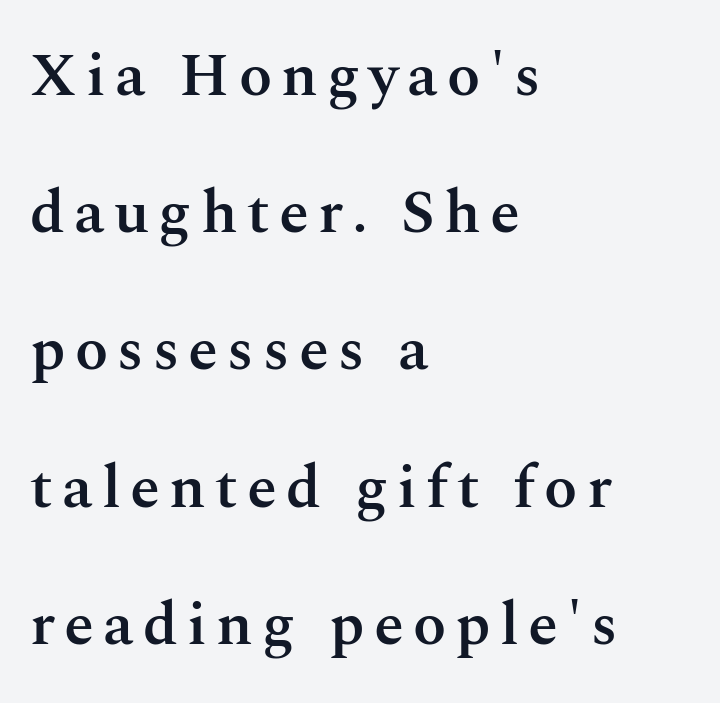
The image shows 61 px semibold serif type, upright; set left-aligned, loose line spacing (2.25x), not underlined; medium stroke contrast and a medium x-height.
